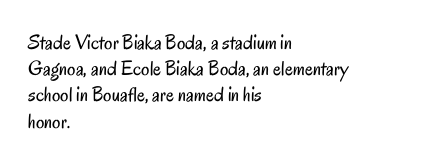
Q: Is the text bold? A: No.
Q: Is the text italic (slanted)? A: No, it is upright.
Q: Is the text underlined? A: No.
Q: How is the paragraph aligned? A: Left-aligned.
Q: Is the spacing between letters normal or unusually wide? A: Normal.
Q: Is the spacing between lines tight, normal or loose? A: Normal.
